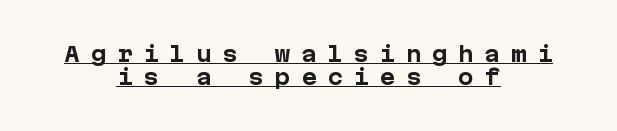
The image shows 21 px bold type, upright; set centered, tight line spacing (1.08x), unusually wide letter spacing (+0.5 em), underlined.
